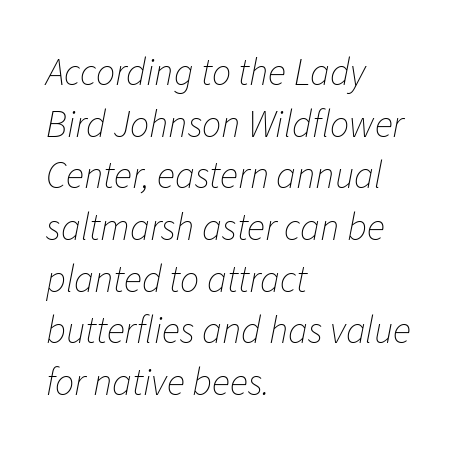
Tracking value appears to be zero — textbook default spacing. Rule under the text: the space is simply empty. These lines are rendered in a variable-pitch font. There's an unmistakable incline to the writing here.
